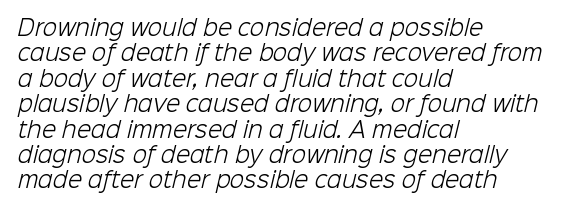
Q: Is the text bold? A: No.
Q: Is the text underlined? A: No.
Q: How is the paragraph aligned? A: Left-aligned.
Q: Is the spacing between letters normal or unusually wide? A: Normal.
